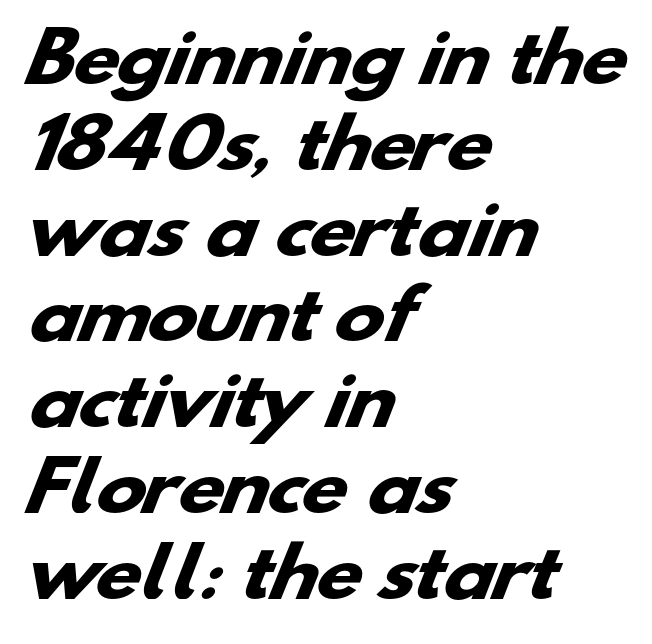
The image shows 67 px heavy, wide sans-serif type; set left-aligned, normal line spacing (1.28x), normal letter spacing, not underlined; low stroke contrast and a small x-height.
